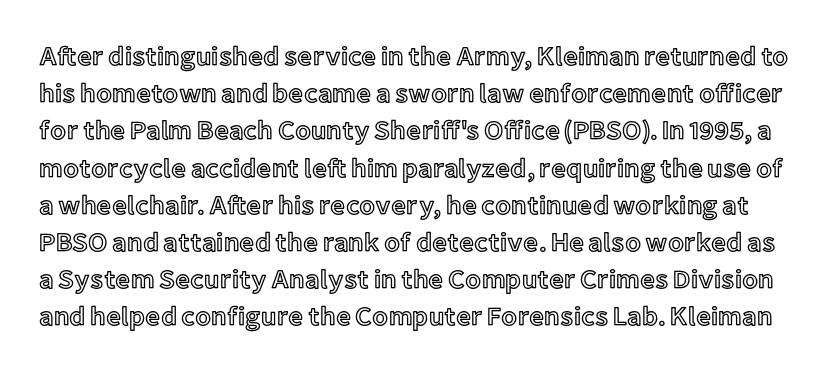
Q: Is the text italic (slanted)? A: No, it is upright.
Q: Is the text underlined? A: No.
Q: Is the spacing between letters normal or unusually wide? A: Normal.
Q: Is the spacing between lines tight, normal or loose? A: Normal.
